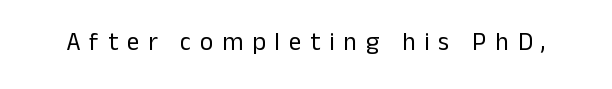
The specimen reads as upright at a glance. Plain, unruled lines of type. Each word looks stretched out because of the extra space between its letters. The typesetting does not lean heavy: it is not bold.
